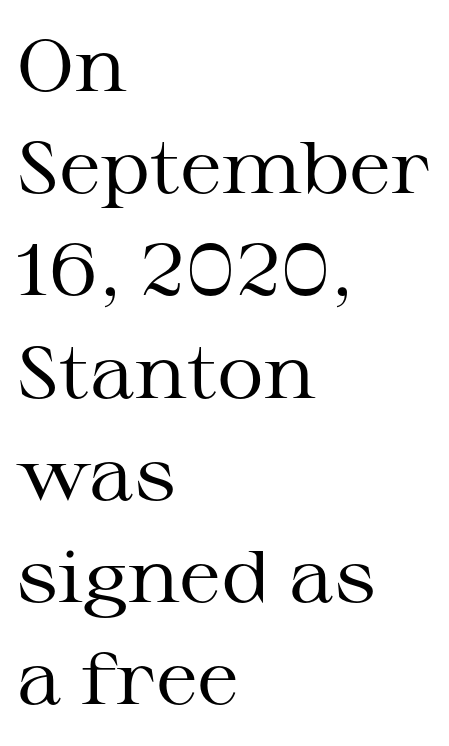
Q: Is the text bold? A: No.
Q: Is the text italic (slanted)? A: No, it is upright.
Q: Is the typeface a serif or a sans-serif typeface? A: Serif.
Q: Is the text underlined? A: No.
Q: How is the paragraph aligned? A: Left-aligned.
Q: Is the spacing between letters normal or unusually wide? A: Normal.
Q: Is the spacing between lines tight, normal or loose? A: Normal.
Q: Width (condensed, normal, or wide)? A: Wide.
Q: Stroke contrast? A: Medium.
Q: x-height? A: Medium.
Q: Monospaced? A: No.
